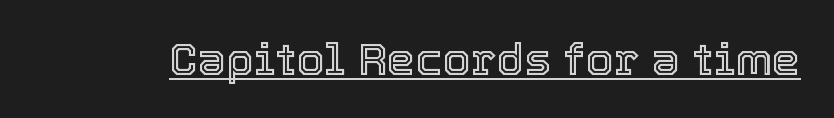
The specimen reads as upright at a glance. The passage shown is underscored from start to finish. Default kerning and tracking; the words read as compact shapes. The letters advance in unequal steps, a hallmark of proportional type.
